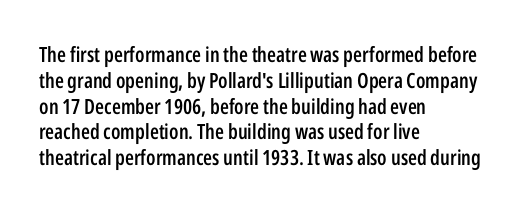
Q: Is the text bold? A: Semi-bold.
Q: Is the text italic (slanted)? A: No, it is upright.
Q: Is the text underlined? A: No.
Q: How is the paragraph aligned? A: Left-aligned.
Q: Is the spacing between letters normal or unusually wide? A: Normal.
